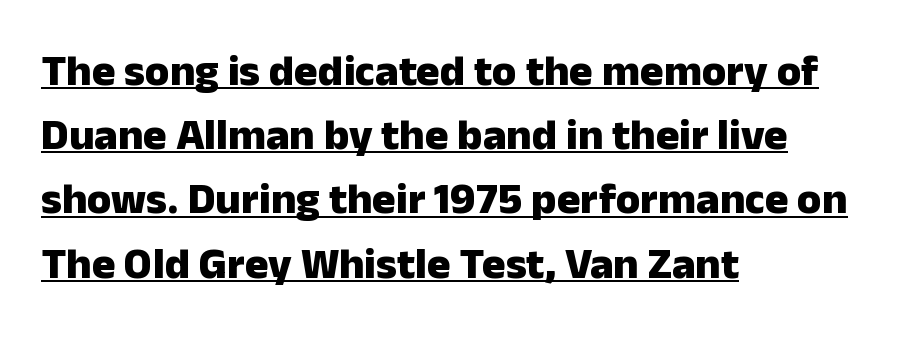
{"serif": "no", "italic": "no", "bold": "yes", "weight": "heavy", "width": "normal", "stroke_contrast": "low", "x_height": "medium", "monospaced": "no", "underline": "yes", "align": "left", "line_spacing": "normal", "line_spacing_ratio": 1.46, "letter_spacing": "normal", "letter_spacing_em": 0.0, "glyph_px": 44}
